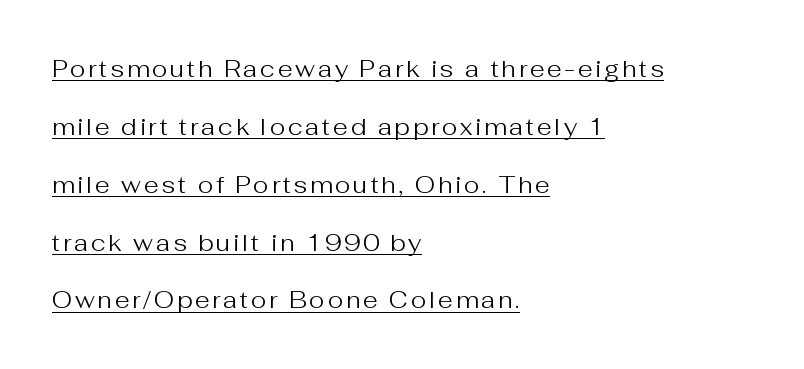
The image shows 24 px text type, upright; set left-aligned, loose line spacing (2.41x), underlined.
